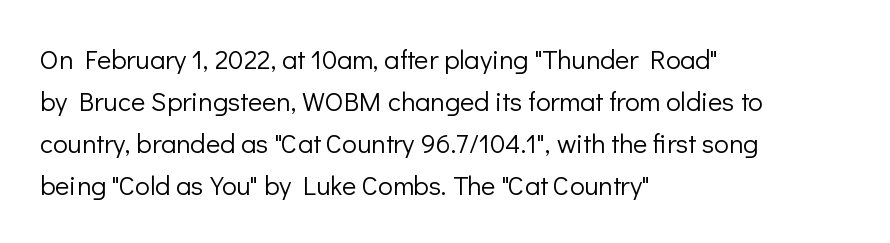
{"italic": "no", "bold": "no", "underline": "no", "align": "left", "line_spacing": "normal", "line_spacing_ratio": 1.55, "letter_spacing": "normal", "letter_spacing_em": 0.0, "glyph_px": 27}
